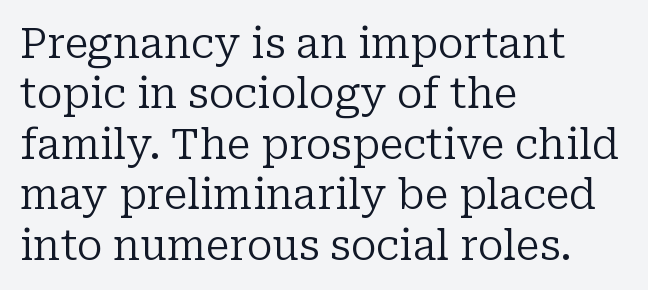
Q: Is the text bold? A: No.
Q: Is the text italic (slanted)? A: No, it is upright.
Q: Is the typeface a serif or a sans-serif typeface? A: Serif.
Q: Is the text underlined? A: No.
Q: How is the paragraph aligned? A: Left-aligned.
Q: Is the spacing between letters normal or unusually wide? A: Normal.
Q: Width (condensed, normal, or wide)? A: Normal.
Q: Stroke contrast? A: Low.
Q: x-height? A: Medium.
Q: Monospaced? A: No.
